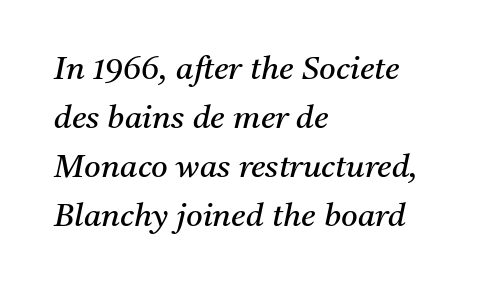
The image shows 32 px regular-weight serif type, italic (leaning right); set left-aligned, normal line spacing (1.53x), normal letter spacing, not underlined; medium stroke contrast and a medium x-height.
